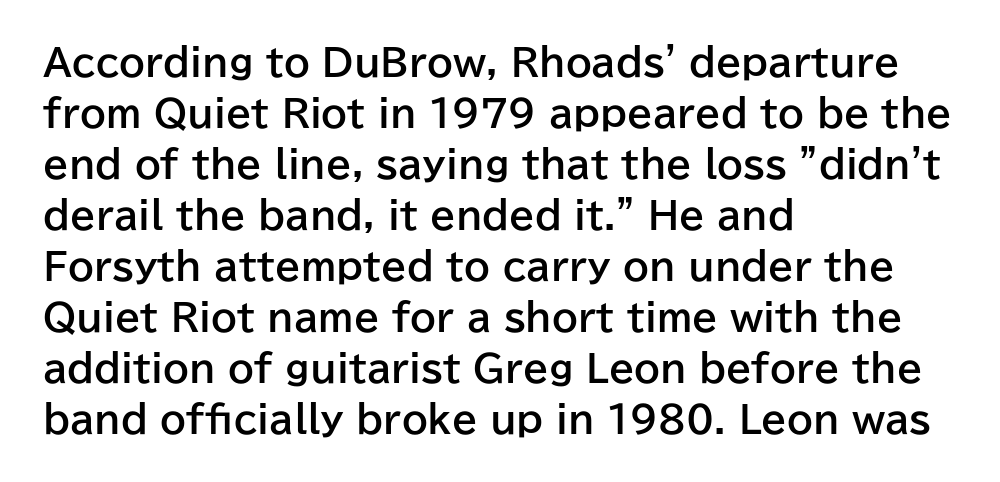
Q: Is the text bold? A: Yes.
Q: Is the text italic (slanted)? A: No, it is upright.
Q: Is the typeface a serif or a sans-serif typeface? A: Sans-serif.
Q: Is the text underlined? A: No.
Q: How is the paragraph aligned? A: Left-aligned.
Q: Is the spacing between letters normal or unusually wide? A: Normal.
Q: Is the spacing between lines tight, normal or loose? A: Normal.
Q: Width (condensed, normal, or wide)? A: Normal.
Q: Stroke contrast? A: Low.
Q: x-height? A: Medium.
Q: Monospaced? A: No.
